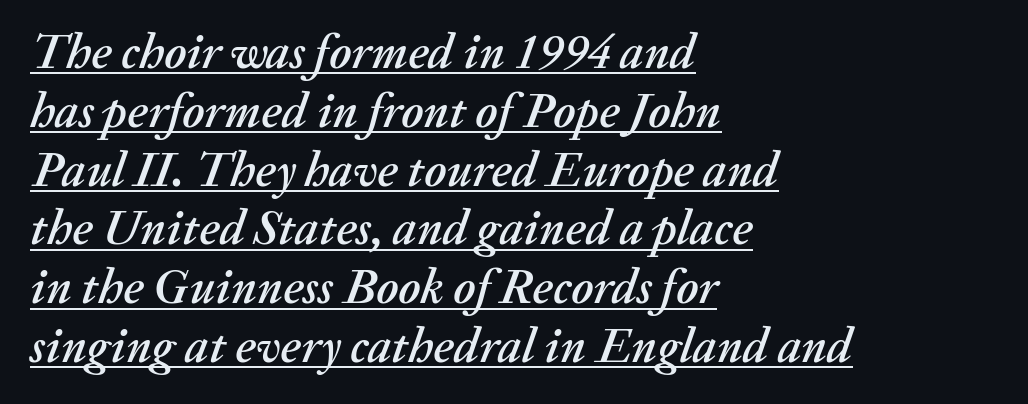
Q: Is the text italic (slanted)? A: Yes, it leans right by about 20 degrees.
Q: Is the text underlined? A: Yes.
Q: How is the paragraph aligned? A: Left-aligned.
Q: Is the spacing between letters normal or unusually wide? A: Normal.
Q: Width (condensed, normal, or wide)? A: Normal.
Q: Stroke contrast? A: Medium.
Q: x-height? A: Medium.
Q: Monospaced? A: No.
